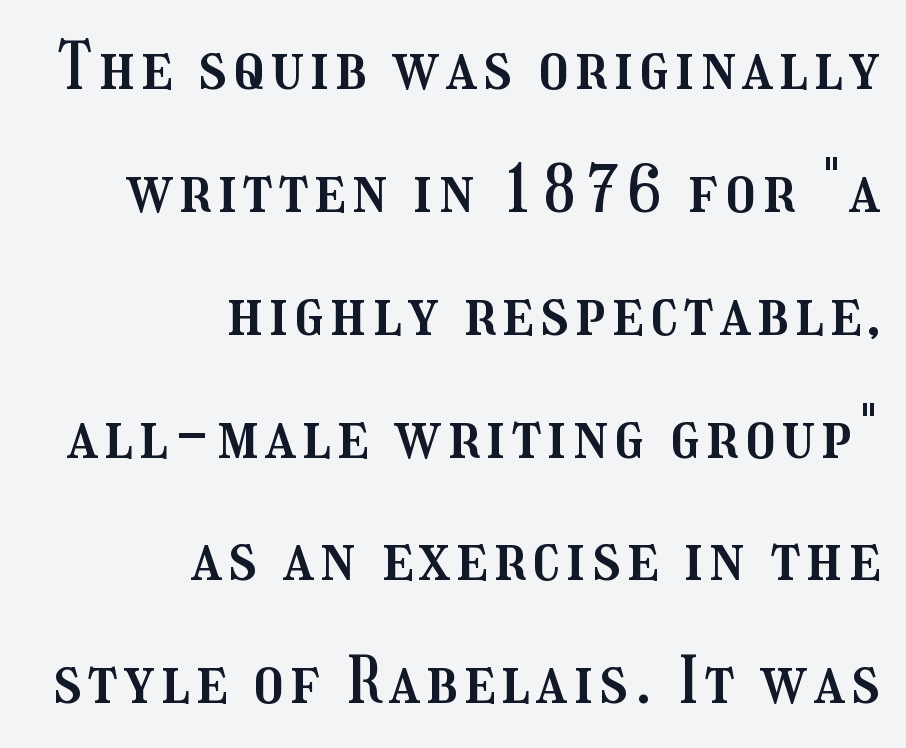
The image shows 65 px condensed type, upright; set right-aligned, line spacing 1.89x, not underlined; medium stroke contrast and a medium x-height.
